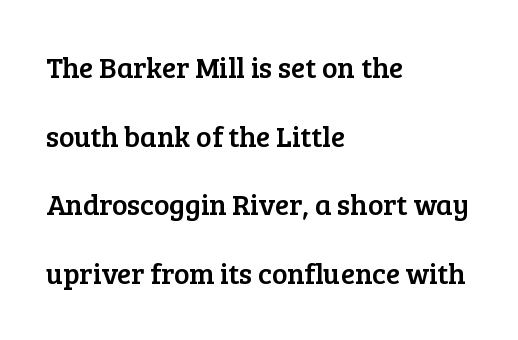
Q: Is the text italic (slanted)? A: No, it is upright.
Q: Is the typeface a serif or a sans-serif typeface? A: Serif.
Q: Is the text underlined? A: No.
Q: How is the paragraph aligned? A: Left-aligned.
Q: Is the spacing between letters normal or unusually wide? A: Normal.
Q: Is the spacing between lines tight, normal or loose? A: Loose.
Q: Width (condensed, normal, or wide)? A: Normal.
Q: Stroke contrast? A: Low.
Q: x-height? A: Medium.
Q: Monospaced? A: No.
